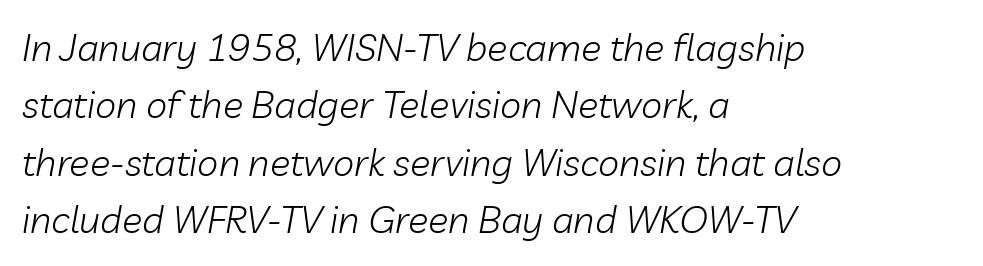
Q: Is the text bold? A: No.
Q: Is the text italic (slanted)? A: Yes, it leans right by about 10 degrees.
Q: Is the text underlined? A: No.
Q: How is the paragraph aligned? A: Left-aligned.
Q: Is the spacing between letters normal or unusually wide? A: Normal.
Q: Is the spacing between lines tight, normal or loose? A: Normal.
Q: Width (condensed, normal, or wide)? A: Normal.
Q: Stroke contrast? A: Low.
Q: x-height? A: Medium.
Q: Monospaced? A: No.
